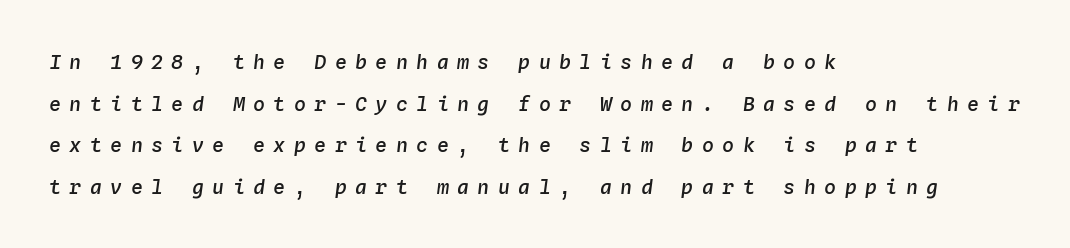
{"italic": "yes", "lean": "right", "slant_degrees": 4, "bold": "semi", "underline": "no", "align": "left", "line_spacing": "loose", "line_spacing_ratio": 2.08, "letter_spacing": "wide", "letter_spacing_em": 0.42, "glyph_px": 20}
